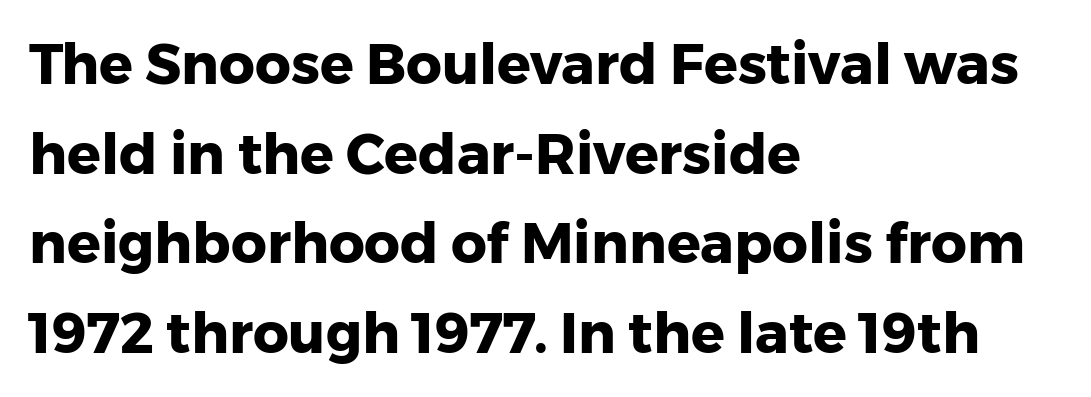
The image shows 56 px heavy sans-serif type, upright; set left-aligned, normal line spacing (1.6x), normal letter spacing, not underlined; low stroke contrast and a medium x-height.
